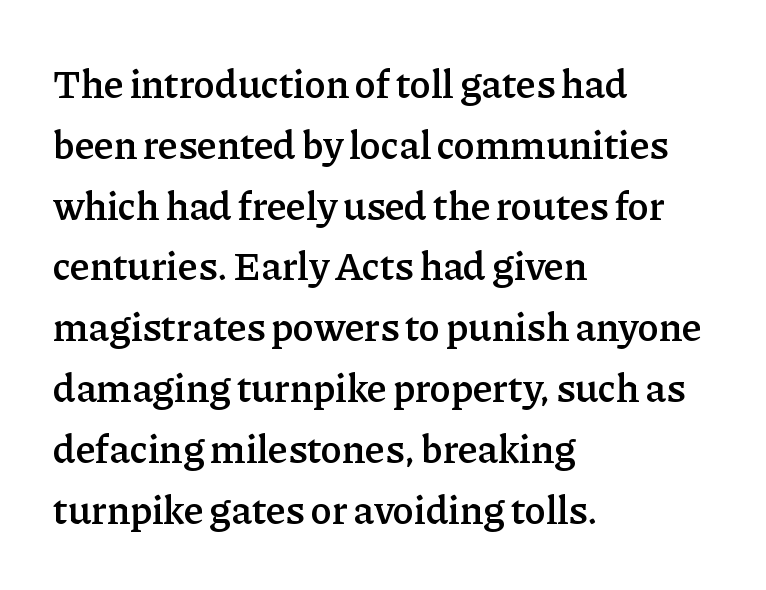
{"serif": "yes", "italic": "no", "bold": "semi", "weight": "semibold", "width": "normal", "stroke_contrast": "low", "x_height": "medium", "monospaced": "no", "underline": "no", "align": "left", "line_spacing": "normal", "line_spacing_ratio": 1.52, "letter_spacing": "normal", "letter_spacing_em": 0.0, "glyph_px": 40}
